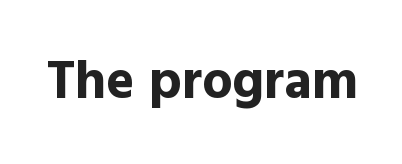
The image shows 54 px bold sans-serif type, upright; set normal letter spacing, not underlined; a medium x-height.
